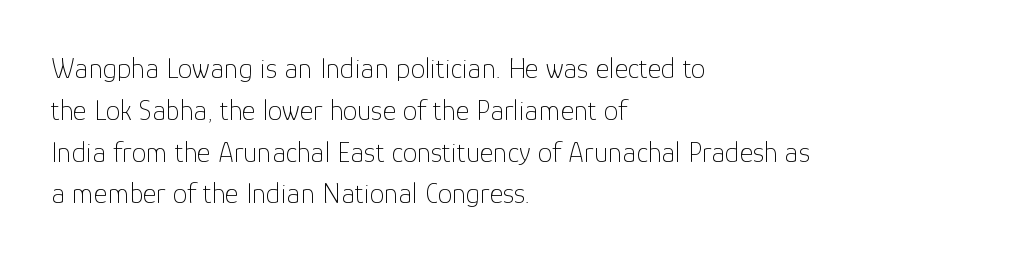
Q: Is the text bold? A: No.
Q: Is the text italic (slanted)? A: No, it is upright.
Q: Is the typeface a serif or a sans-serif typeface? A: Sans-serif.
Q: Is the text underlined? A: No.
Q: How is the paragraph aligned? A: Left-aligned.
Q: Is the spacing between letters normal or unusually wide? A: Normal.
Q: Is the spacing between lines tight, normal or loose? A: Normal.
Q: Width (condensed, normal, or wide)? A: Normal.
Q: Stroke contrast? A: Low.
Q: x-height? A: Medium.
Q: Monospaced? A: No.
